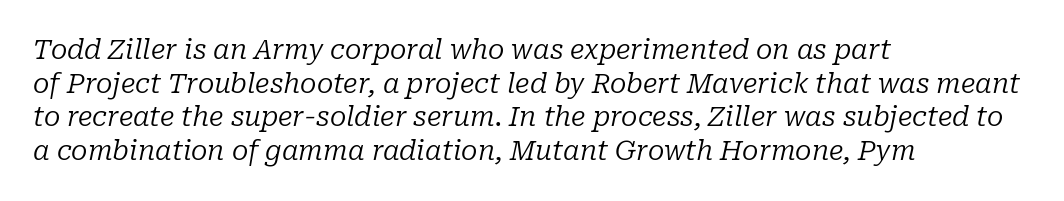
The image shows 27 px text type, italic (leaning right); set left-aligned, normal line spacing (1.25x), normal letter spacing, not underlined.
